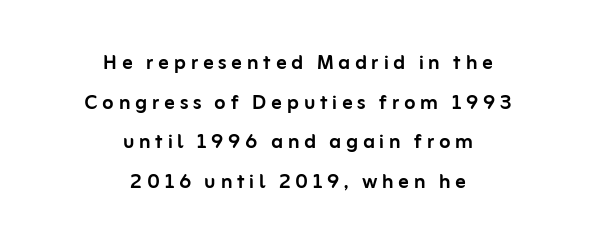
The image shows 26 px text type, upright; set centered, normal line spacing (1.52x), not underlined.
